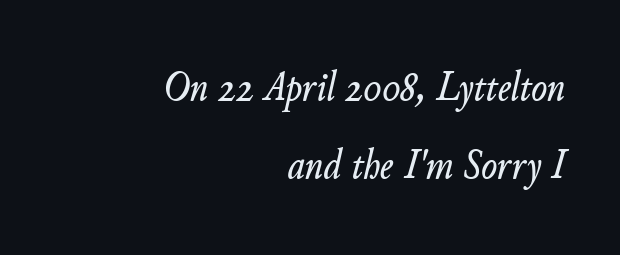
The image shows 42 px text type, italic (leaning right); set right-aligned, line spacing 1.86x, normal letter spacing, not underlined; low stroke contrast and a small x-height.
